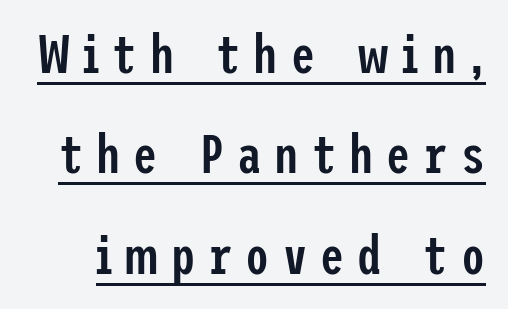
Summary of weight: moderately heavy, a semibold. A typesetter would label this face a sans. Tracking here is generous; glyphs stand well apart from one another. The specimen reads as upright at a glance. Underlining? Definitely there.
